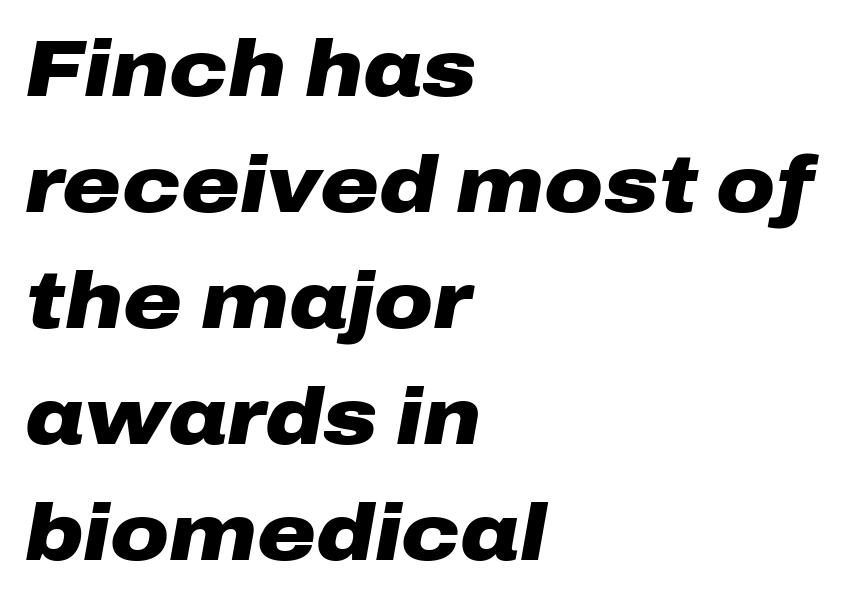
Observe the ordinary spacing: letters are neighbours, not strangers. One glance says typical: line gaps are just what's usual. The passage shown is not underscored anywhere. The ragged edge is on the right, which tells us the setting is flush left. Students, this is bold: see how much ink each stroke carries.
